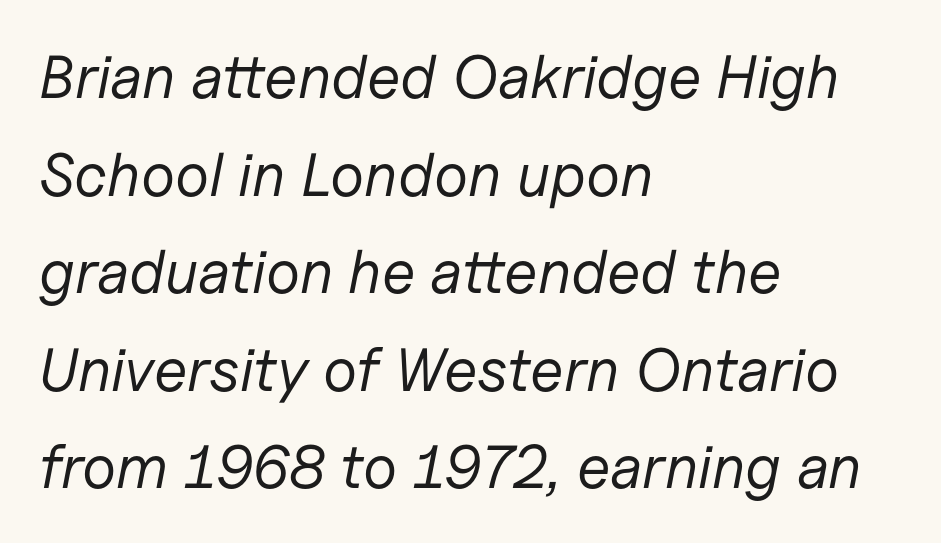
{"italic": "yes", "lean": "right", "slant_degrees": 11, "bold": "no", "weight": "regular", "width": "normal", "stroke_contrast": "low", "x_height": "medium", "monospaced": "no", "underline": "no", "align": "left", "line_spacing": "normal", "line_spacing_ratio": 1.6, "letter_spacing": "normal", "letter_spacing_em": 0.0, "glyph_px": 61}
